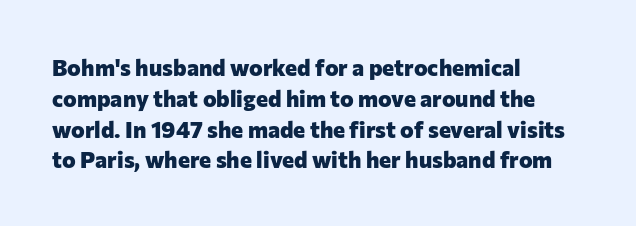
{"italic": "no", "bold": "yes", "underline": "no", "align": "left", "line_spacing": "normal", "line_spacing_ratio": 1.34, "letter_spacing": "normal", "letter_spacing_em": 0.0, "glyph_px": 23}
